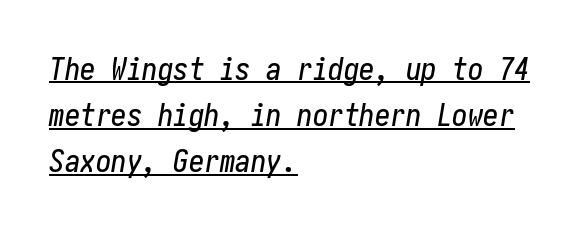
The image shows 31 px condensed type, italic (leaning right); set left-aligned, normal line spacing (1.49x), normal letter spacing, underlined; low stroke contrast and a medium x-height.
